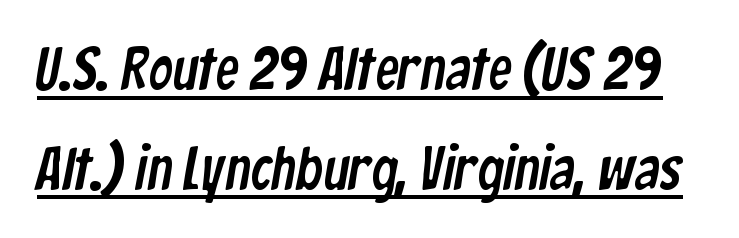
Q: Is the typeface a serif or a sans-serif typeface? A: Sans-serif.
Q: Is the text underlined? A: Yes.
Q: Is the spacing between letters normal or unusually wide? A: Normal.
Q: Is the spacing between lines tight, normal or loose? A: Normal.
Q: Width (condensed, normal, or wide)? A: Condensed.
Q: Stroke contrast? A: Low.
Q: x-height? A: Medium.
Q: Monospaced? A: No.
